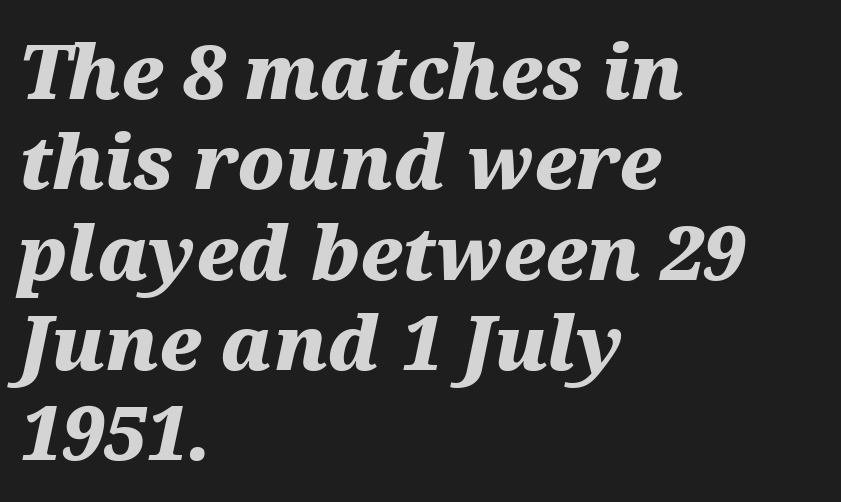
The image shows 74 px heavy, wide type, italic (leaning right); set left-aligned, line spacing 1.22x, normal letter spacing, not underlined; medium stroke contrast and a medium x-height.
